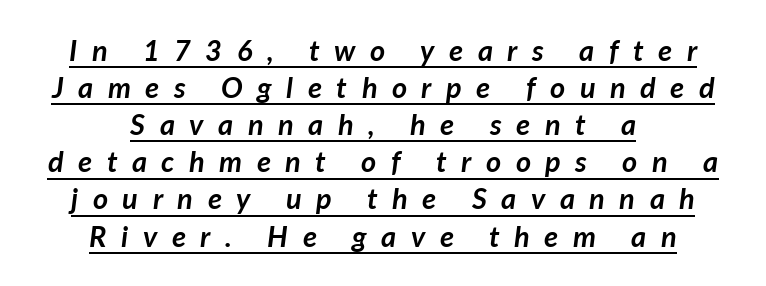
Notice how the passage keeps no hard edge, just a central spine. Check the space under the baseline: a stroke is drawn there. The typesetting leans heavy: a genuine bold. Yep, that's italic — everything's leaning. The tracking jumps out immediately: characters are airy and widely separated. Spacing verdict: proportional, widths tailored to each character.
